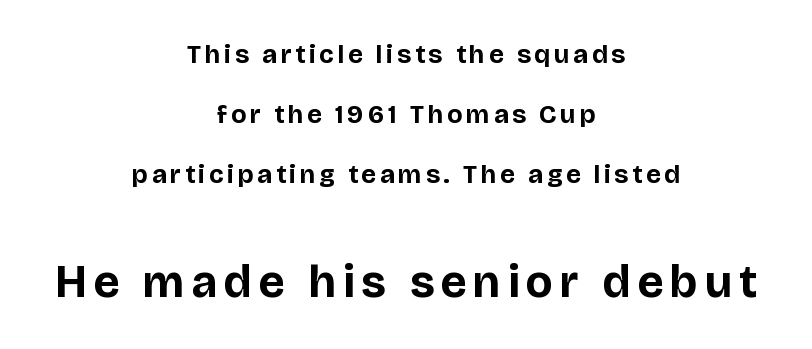
Q: Is the text bold? A: Yes.
Q: Is the text italic (slanted)? A: No, it is upright.
Q: Is the typeface a serif or a sans-serif typeface? A: Sans-serif.
Q: Is the text underlined? A: No.
Q: How is the paragraph aligned? A: Centered.
Q: Is the spacing between lines tight, normal or loose? A: Loose.
Q: Which block of text is set in a larger size, the first (top) or the second (bottom)? A: The second (bottom) one.
Q: Width (condensed, normal, or wide)? A: Normal.
Q: Stroke contrast? A: Low.
Q: x-height? A: Large.
Q: Monospaced? A: No.
